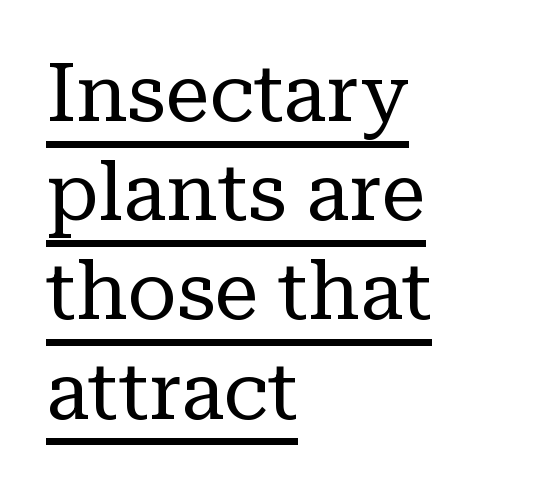
Q: Is the text bold? A: No.
Q: Is the text italic (slanted)? A: No, it is upright.
Q: Is the typeface a serif or a sans-serif typeface? A: Serif.
Q: Is the text underlined? A: Yes.
Q: How is the paragraph aligned? A: Left-aligned.
Q: Is the spacing between letters normal or unusually wide? A: Normal.
Q: Width (condensed, normal, or wide)? A: Normal.
Q: Stroke contrast? A: Low.
Q: x-height? A: Medium.
Q: Monospaced? A: No.
